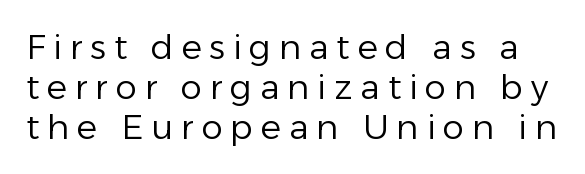
The image shows 34 px regular-weight sans-serif type, upright; set line spacing 1.17x, unusually wide letter spacing (+0.23 em), not underlined; low stroke contrast and a medium x-height.
